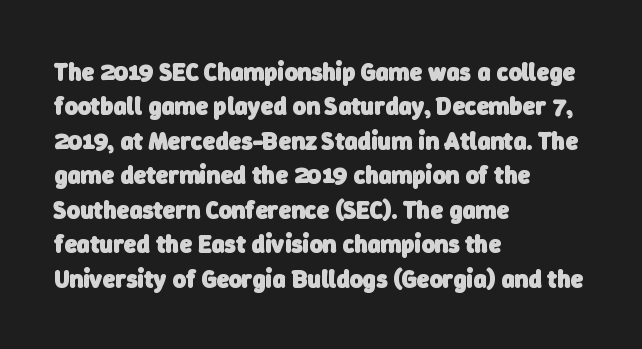
Q: Is the text bold? A: Yes.
Q: Is the text underlined? A: No.
Q: How is the paragraph aligned? A: Left-aligned.
Q: Is the spacing between letters normal or unusually wide? A: Normal.
Q: Is the spacing between lines tight, normal or loose? A: Normal.
